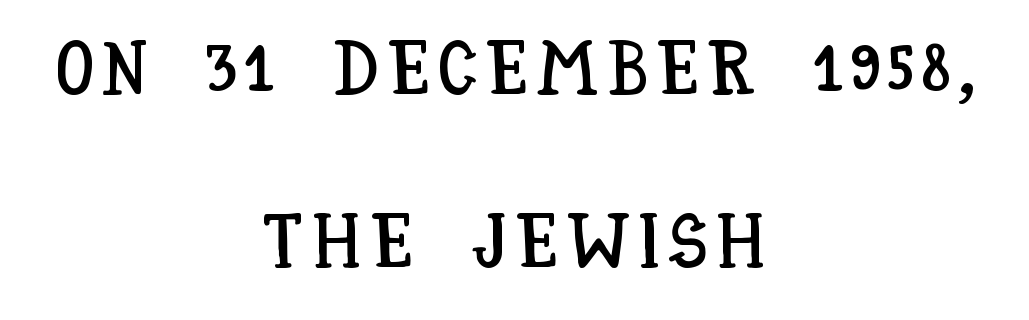
Type without underlining. Quick note: interline space is abundant. The compositor balanced each line on the midline. Vertical strokes here are truly vertical. The rendering uses natural spacing where letterforms have individual widths.
